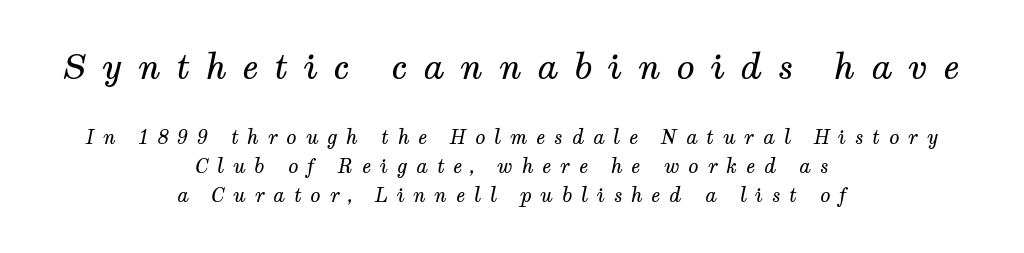
Do the characters align in a grid? No, the font is proportional. Weight: not bold — regular or lighter. The upper block of text is set noticeably larger than the block beneath it. Emphasis-style slanted type is in use. Regarding leading, the lines here are spaced in the standard way. Words float on clear page, feet unadorned.
